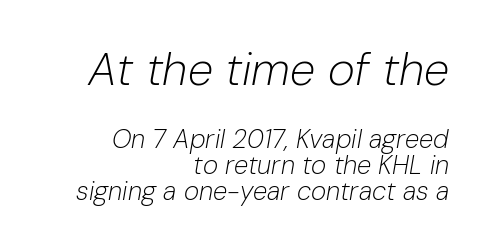
{"italic": "yes", "lean": "right", "slant_degrees": 10, "bold": "no", "weight": "light", "width": "normal", "stroke_contrast": "low", "x_height": "medium", "monospaced": "no", "underline": "no", "align": "right", "line_spacing": "tight", "line_spacing_ratio": 1.0, "letter_spacing": "normal", "letter_spacing_em": 0.0, "larger_block": "first", "size_ratio": 1.77, "glyph_px": 46}
